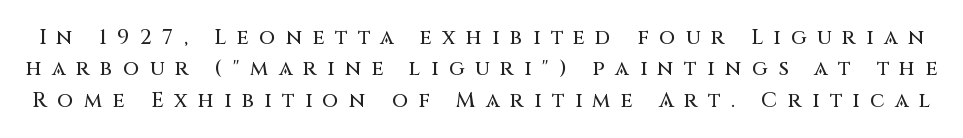
The image shows 21 px text type, upright; set normal line spacing (1.49x), unusually wide letter spacing (+0.5 em), not underlined.
